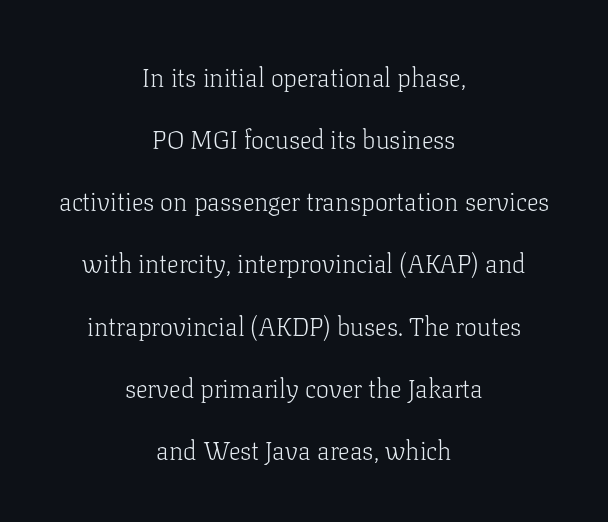
If you folded the block vertically in half, each line would mirror itself in length. Tall strokes in this sample are plumb rather than angled. How are the letters spaced? Ordinarily, with no added tracking. The rendering uses a large line-height, opening up the rows.
